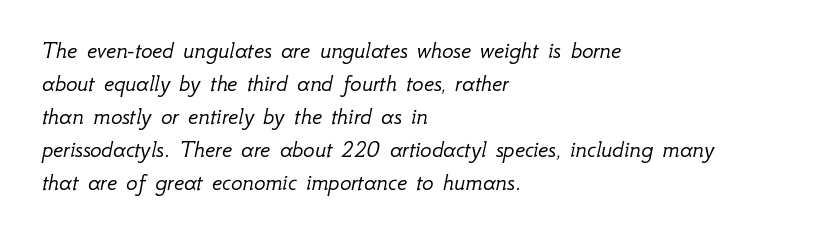
Students, observe: this is what conventionally led text looks like. A light-to-regular cut is what we see here. Left-aligned paragraph, ragged on the right. The passage shown leans; its letterforms are oblique. Here the glyphs are tracked normally, forming tight word shapes.
